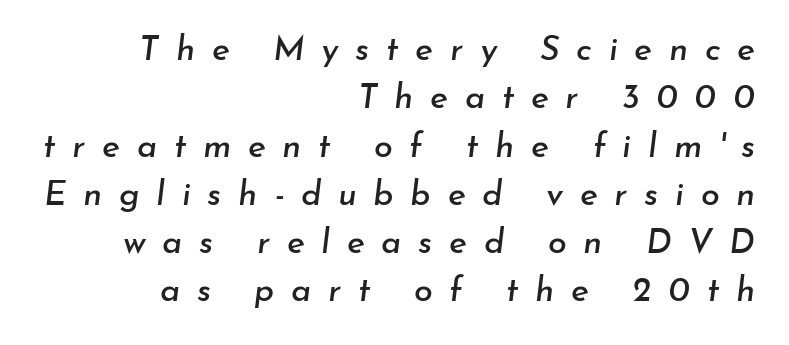
{"italic": "yes", "lean": "right", "slant_degrees": 7, "width": "normal", "stroke_contrast": "low", "x_height": "small", "monospaced": "no", "underline": "no", "align": "right", "line_spacing": "normal", "line_spacing_ratio": 1.42, "letter_spacing": "wide", "letter_spacing_em": 0.49, "glyph_px": 34}
